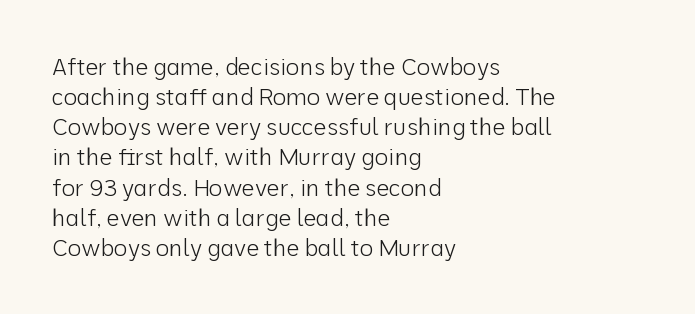
Q: Is the text bold? A: No.
Q: Is the text italic (slanted)? A: No, it is upright.
Q: Is the text underlined? A: No.
Q: How is the paragraph aligned? A: Left-aligned.
Q: Is the spacing between letters normal or unusually wide? A: Normal.
Q: Is the spacing between lines tight, normal or loose? A: Normal.
